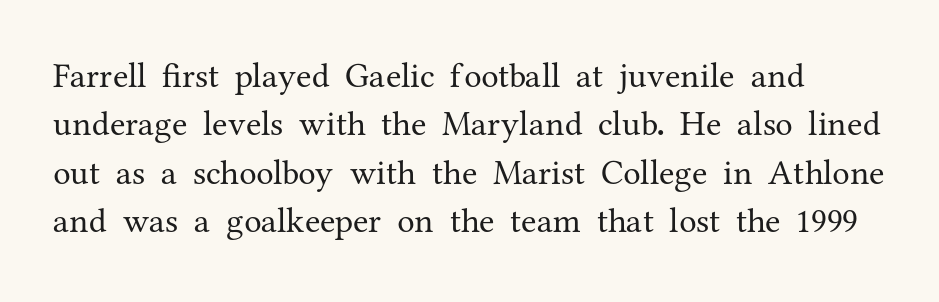
The image shows 35 px regular-weight serif type, upright; set normal line spacing (1.38x), normal letter spacing, not underlined; medium stroke contrast and a medium x-height.
